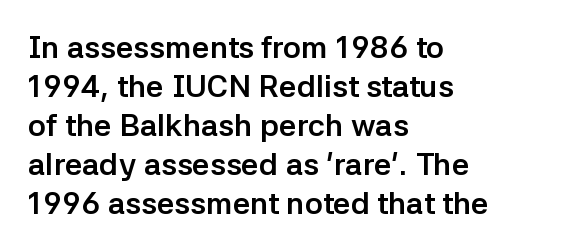
Weight check: bold — yes, fully. Compared with typical paragraphs, the rows here are spaced about the same. The letters stand straight up with perfectly vertical stems. To sum up the face: it is a sans, with no serifs. Beneath every word, the page is bare.
